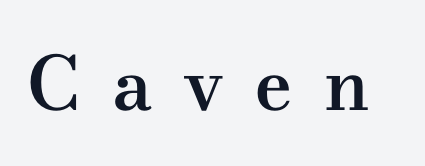
{"serif": "yes", "italic": "no", "bold": "semi", "weight": "semibold", "width": "wide", "stroke_contrast": "medium", "x_height": "small", "monospaced": "no", "underline": "no", "letter_spacing": "wide", "letter_spacing_em": 0.41, "glyph_px": 74}
